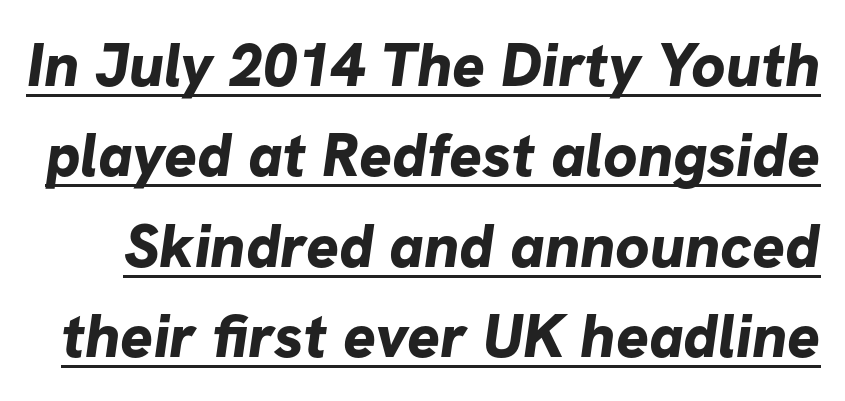
The strokes are fattened all the way to bold. The words here are underlined. Unlike a traditional serif, this face leaves its strokes unadorned. The rendering keeps characters at their native spacing. Proportional: the letters do not fall into vertical columns. Vertically, the passage feels balanced, rows spaced as you'd expect.
